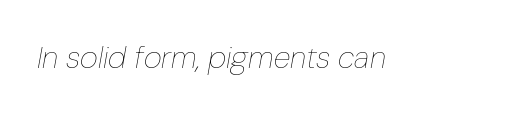
Q: Is the text bold? A: No.
Q: Is the text italic (slanted)? A: Yes, it leans right by about 10 degrees.
Q: Is the text underlined? A: No.
Q: Is the spacing between letters normal or unusually wide? A: Normal.
Q: Width (condensed, normal, or wide)? A: Condensed.
Q: Stroke contrast? A: Low.
Q: x-height? A: Medium.
Q: Monospaced? A: No.
